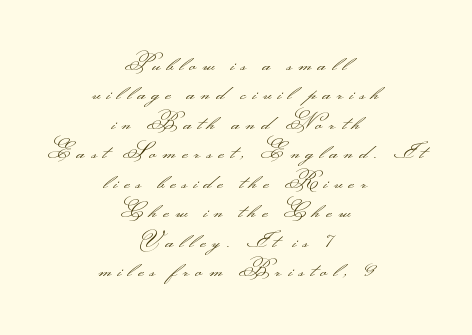
The image shows 22 px text type; set centered, normal line spacing (1.34x), unusually wide letter spacing (+0.29 em), not underlined.
